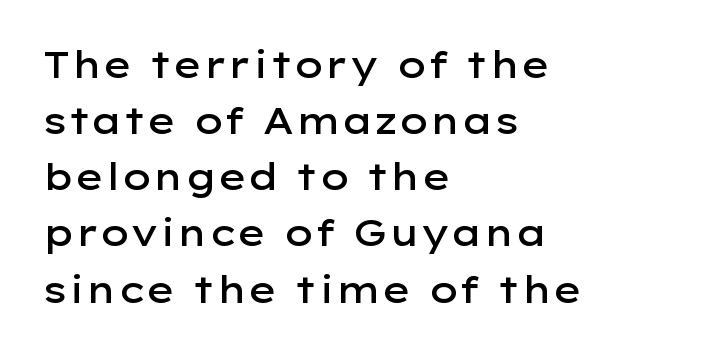
When letters stand straight like this, we call the style roman or upright. These lines carry some extra weight — a demibold, not a full bold. These lines are rendered in a variable-pitch font. The string is rendered with underlining switched off.
